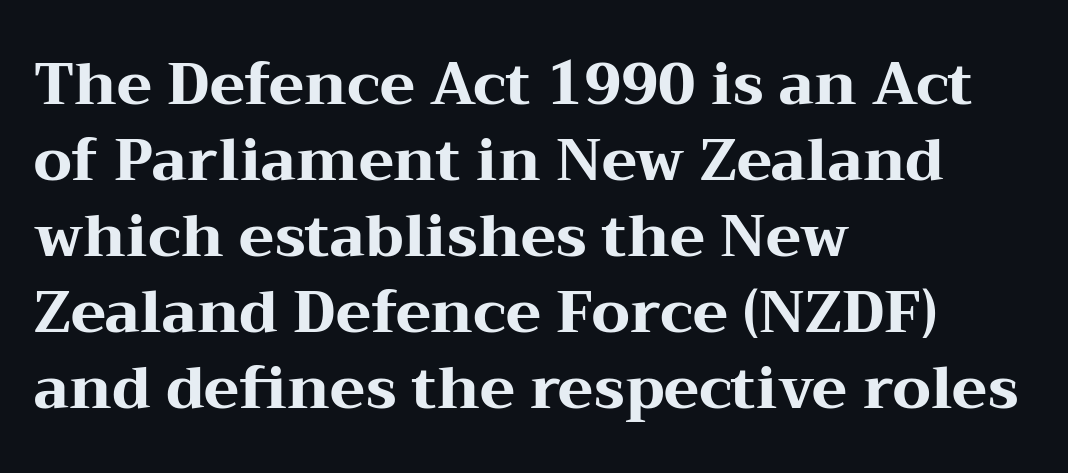
{"serif": "yes", "italic": "no", "bold": "yes", "weight": "heavy", "width": "wide", "stroke_contrast": "medium", "x_height": "medium", "monospaced": "no", "underline": "no", "align": "left", "line_spacing": "normal", "line_spacing_ratio": 1.31, "letter_spacing": "normal", "letter_spacing_em": 0.0, "glyph_px": 58}
